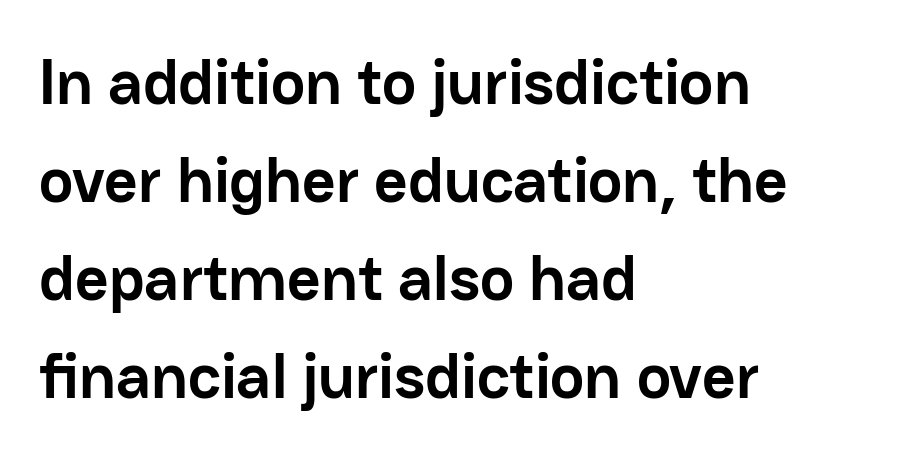
Q: Is the text bold? A: Yes.
Q: Is the text italic (slanted)? A: No, it is upright.
Q: Is the typeface a serif or a sans-serif typeface? A: Sans-serif.
Q: Is the text underlined? A: No.
Q: How is the paragraph aligned? A: Left-aligned.
Q: Is the spacing between letters normal or unusually wide? A: Normal.
Q: Is the spacing between lines tight, normal or loose? A: Normal.
Q: Width (condensed, normal, or wide)? A: Normal.
Q: Stroke contrast? A: Low.
Q: x-height? A: Medium.
Q: Monospaced? A: No.
